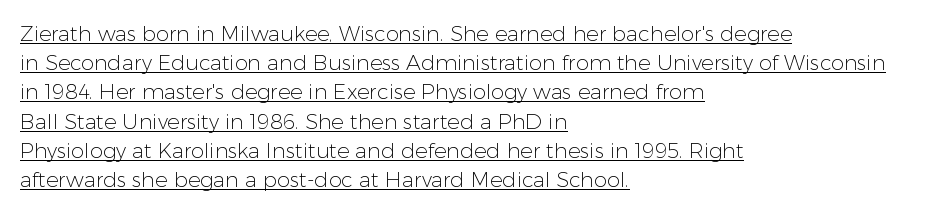
Q: Is the text bold? A: No.
Q: Is the text italic (slanted)? A: No, it is upright.
Q: Is the text underlined? A: Yes.
Q: How is the paragraph aligned? A: Left-aligned.
Q: Is the spacing between letters normal or unusually wide? A: Normal.
Q: Is the spacing between lines tight, normal or loose? A: Normal.
